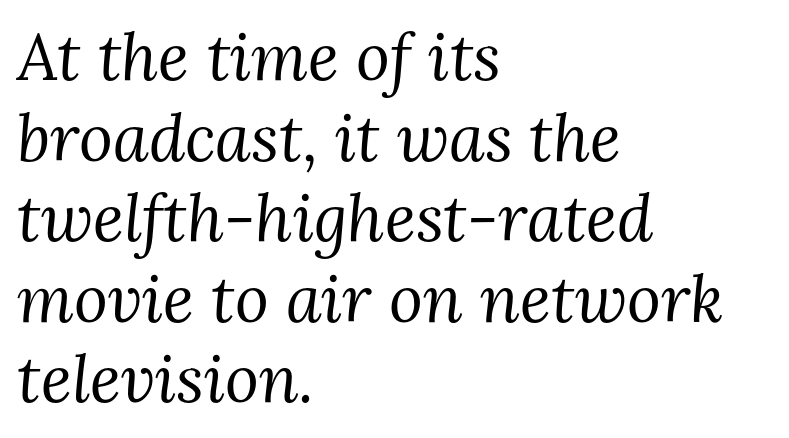
{"serif": "yes", "italic": "yes", "lean": "right", "slant_degrees": 3, "bold": "no", "weight": "regular", "width": "normal", "stroke_contrast": "medium", "x_height": "medium", "monospaced": "no", "underline": "no", "align": "left", "line_spacing_ratio": 1.24, "letter_spacing": "normal", "letter_spacing_em": 0.0, "glyph_px": 65}
